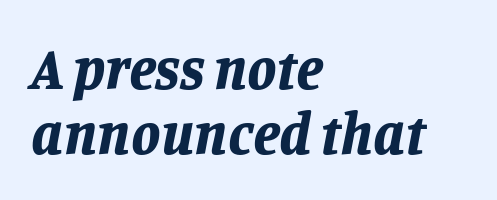
Here the designer chose a conventional face with non-uniform glyph widths. Bold? Absolutely — the strokes are thick and heavy. Italic? Definitely — the glyphs are oblique. Descenders are the only things crossing below the line.
